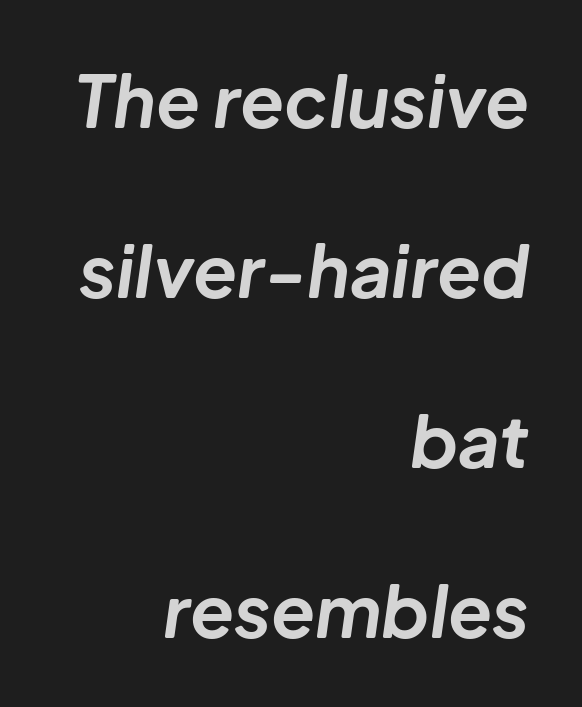
Teacher's note: observe the even right margin — that is flush-right alignment. Observe the lean: these are italic letterforms. A bare baseline throughout the passage. Nobody touched the tracking dial on this one. The passage shown is emphatically bold.
